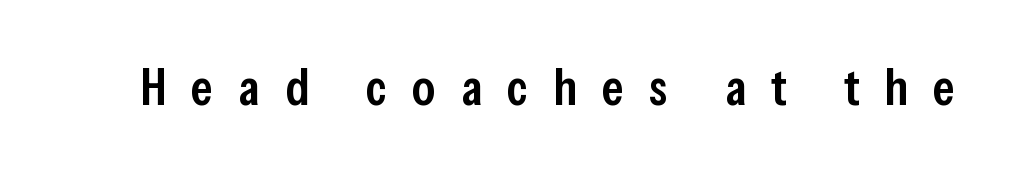
The image shows 52 px semibold, condensed sans-serif type, upright; set unusually wide letter spacing (+0.48 em), not underlined; low stroke contrast and a medium x-height.
